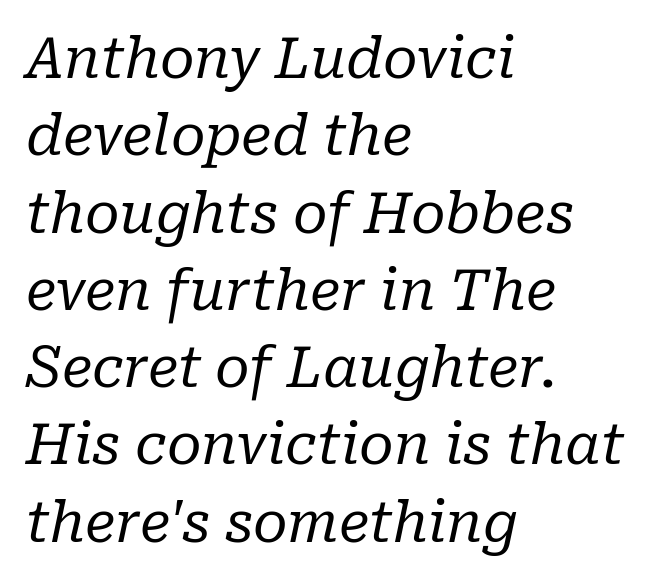
Q: Is the text bold? A: No.
Q: Is the text italic (slanted)? A: Yes, it leans right by about 10 degrees.
Q: Is the typeface a serif or a sans-serif typeface? A: Serif.
Q: Is the text underlined? A: No.
Q: How is the paragraph aligned? A: Left-aligned.
Q: Is the spacing between letters normal or unusually wide? A: Normal.
Q: Is the spacing between lines tight, normal or loose? A: Normal.
Q: Width (condensed, normal, or wide)? A: Normal.
Q: Stroke contrast? A: Low.
Q: x-height? A: Medium.
Q: Monospaced? A: No.
